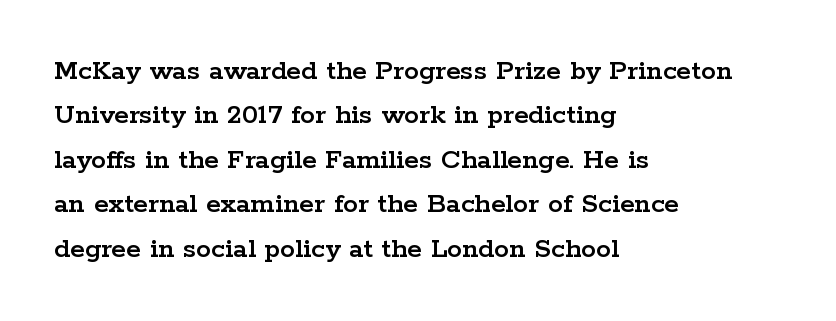
Q: Is the text italic (slanted)? A: No, it is upright.
Q: Is the typeface a serif or a sans-serif typeface? A: Serif.
Q: Is the text underlined? A: No.
Q: How is the paragraph aligned? A: Left-aligned.
Q: Is the spacing between letters normal or unusually wide? A: Normal.
Q: Is the spacing between lines tight, normal or loose? A: Normal.
Q: Width (condensed, normal, or wide)? A: Wide.
Q: Stroke contrast? A: Low.
Q: x-height? A: Medium.
Q: Monospaced? A: No.
